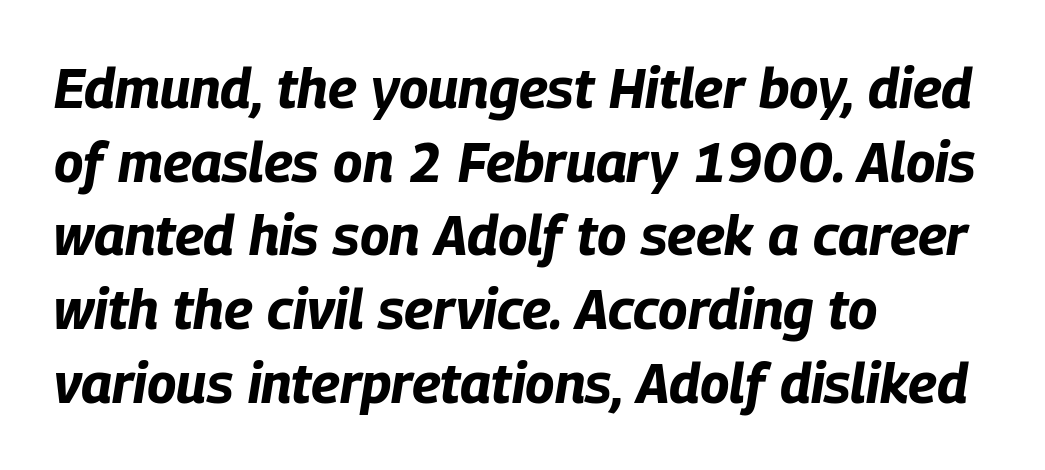
Q: Is the text bold? A: Yes.
Q: Is the text italic (slanted)? A: Yes, it leans right by about 9 degrees.
Q: Is the text underlined? A: No.
Q: How is the paragraph aligned? A: Left-aligned.
Q: Is the spacing between letters normal or unusually wide? A: Normal.
Q: Is the spacing between lines tight, normal or loose? A: Normal.
Q: Width (condensed, normal, or wide)? A: Condensed.
Q: Stroke contrast? A: Low.
Q: x-height? A: Large.
Q: Monospaced? A: No.
